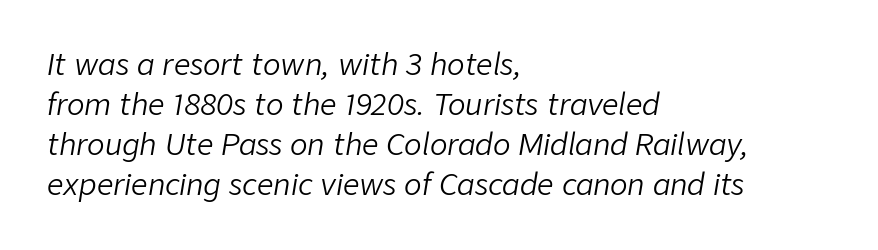
Q: Is the text bold? A: No.
Q: Is the text italic (slanted)? A: Yes, it leans right by about 9 degrees.
Q: Is the text underlined? A: No.
Q: How is the paragraph aligned? A: Left-aligned.
Q: Is the spacing between letters normal or unusually wide? A: Normal.
Q: Is the spacing between lines tight, normal or loose? A: Normal.
Q: Width (condensed, normal, or wide)? A: Normal.
Q: Stroke contrast? A: Low.
Q: x-height? A: Medium.
Q: Monospaced? A: No.
